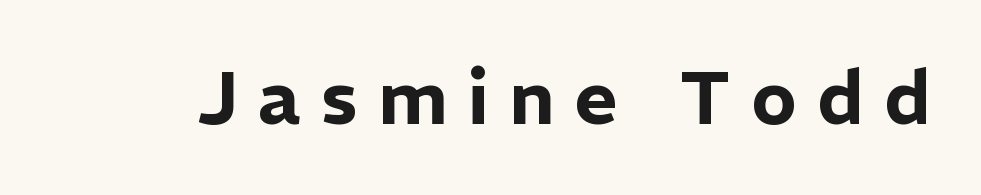
{"serif": "no", "italic": "no", "width": "normal", "stroke_contrast": "low", "x_height": "medium", "monospaced": "no", "underline": "no", "letter_spacing": "wide", "letter_spacing_em": 0.27, "glyph_px": 75}
